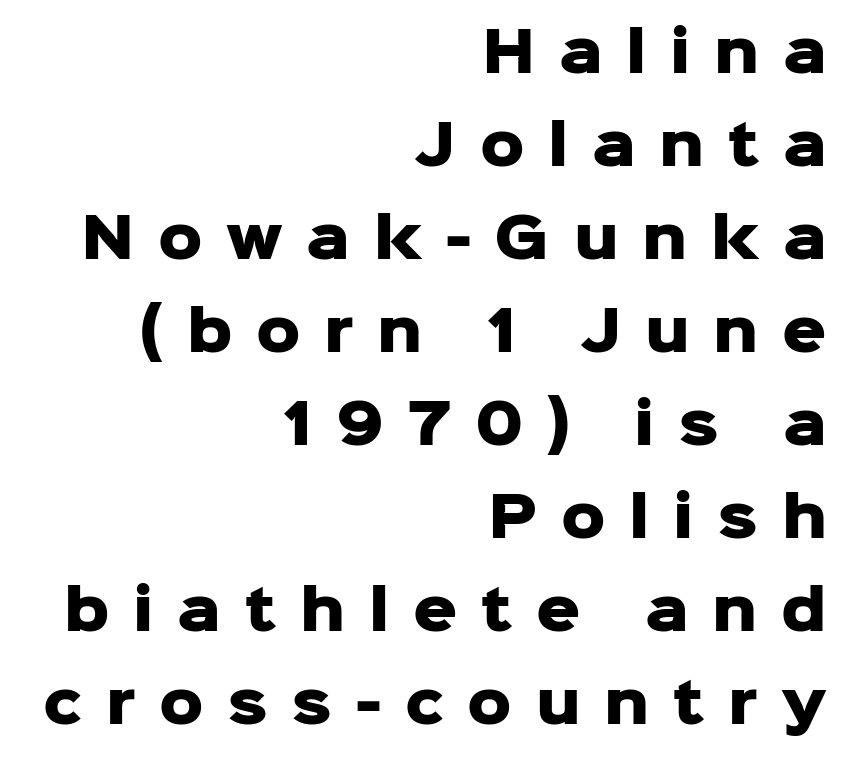
The image shows 55 px heavy sans-serif type, upright; set right-aligned, normal line spacing (1.69x), unusually wide letter spacing (+0.43 em), not underlined; low stroke contrast and a medium x-height.
